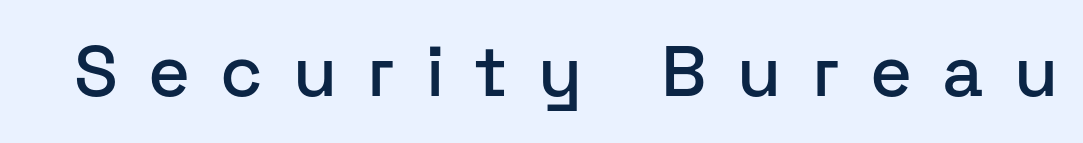
The image shows 72 px sans-serif type, upright; set unusually wide letter spacing (+0.42 em), not underlined; low stroke contrast and a medium x-height.
